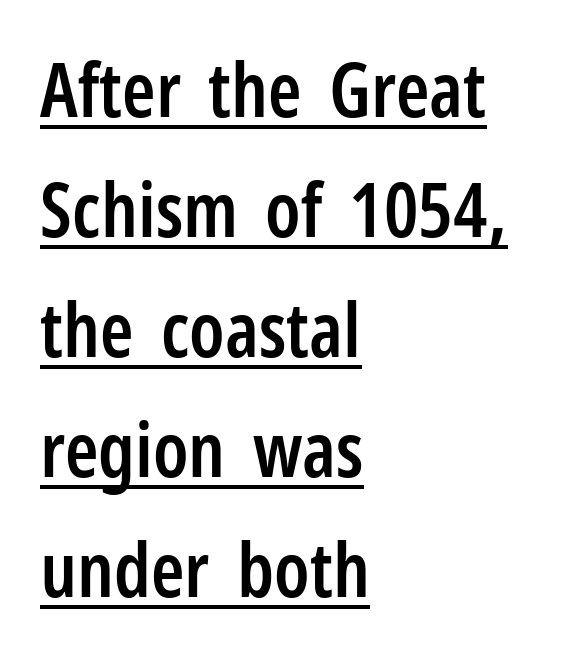
The image shows 76 px semibold, condensed sans-serif type, upright; set left-aligned, normal line spacing (1.58x), normal letter spacing, underlined; low stroke contrast and a medium x-height.
